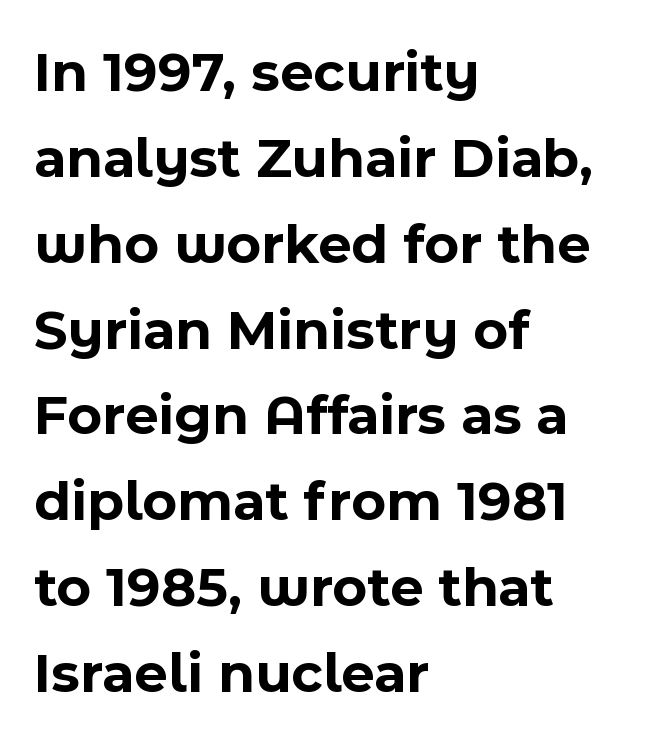
The image shows 58 px bold sans-serif type, upright; set left-aligned, normal line spacing (1.48x), normal letter spacing, not underlined; a medium x-height.
